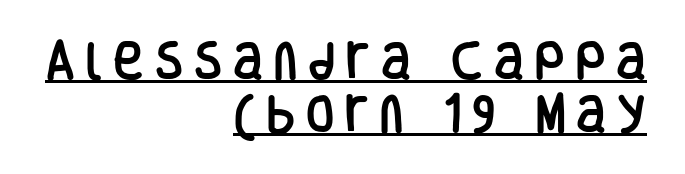
Regarding leading, the lines here are spaced in the standard way. Check the space under the baseline: a stroke is drawn there. Think of a printed novel: that variable character pitch is what you see here. Caption: multi-line text, flush right, ragged left.
